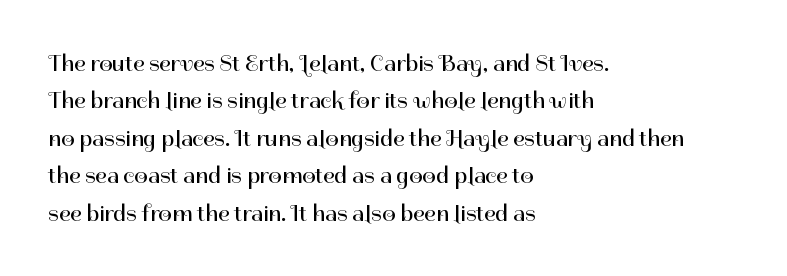
Evenly set lines give the paragraph a standard silhouette. Here the glyphs are tracked normally, forming tight word shapes. Rule under the text: the space is simply empty. Italic? Not at all — the glyphs are vertical. These glyphs show unthickened strokes, regular width or finer.
